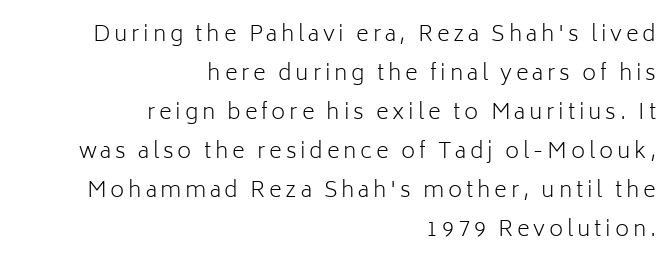
The image shows 22 px text type, upright; set right-aligned, line spacing 1.77x, not underlined.
